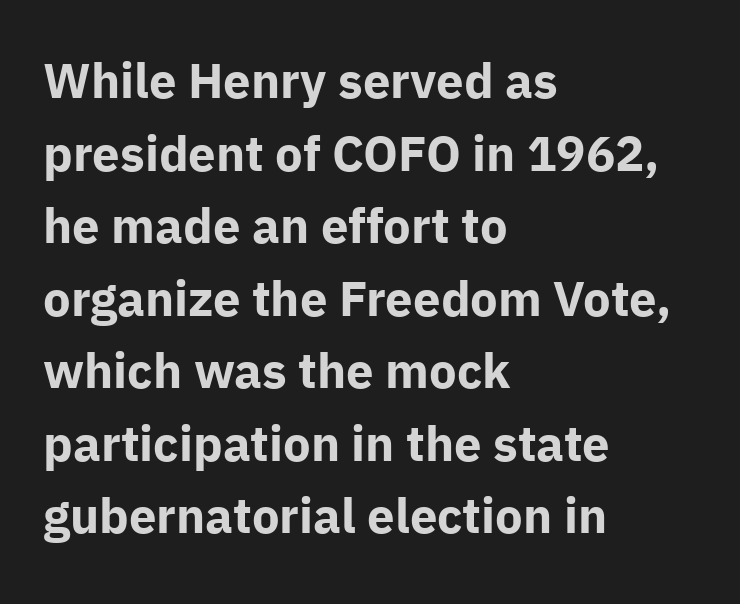
The image shows 49 px bold sans-serif type, upright; set left-aligned, normal line spacing (1.48x), normal letter spacing, not underlined; low stroke contrast and a medium x-height.
